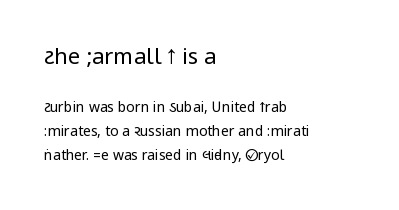
Q: Is the text bold? A: No.
Q: Is the text italic (slanted)? A: No, it is upright.
Q: Is the text underlined? A: No.
Q: How is the paragraph aligned? A: Left-aligned.
Q: Is the spacing between letters normal or unusually wide? A: Normal.
Q: Is the spacing between lines tight, normal or loose? A: Normal.
Q: Which block of text is set in a larger size, the first (top) or the second (bottom)? A: The first (top) one.
